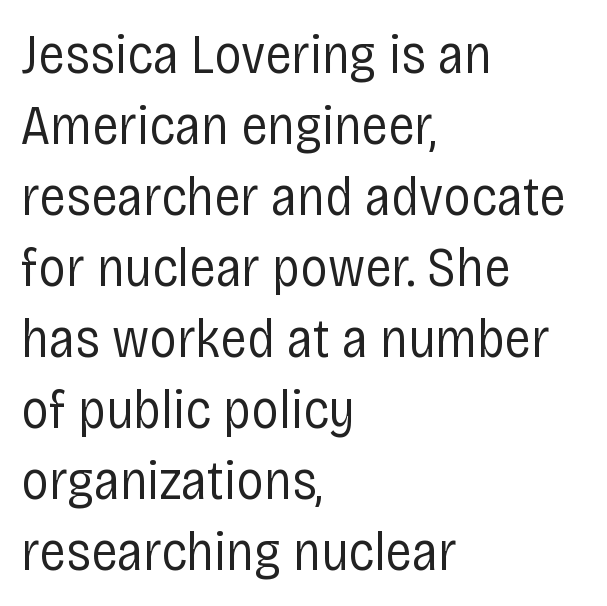
The image shows 55 px regular-weight, condensed sans-serif type, upright; set left-aligned, normal line spacing (1.29x), normal letter spacing, not underlined; low stroke contrast and a large x-height.
